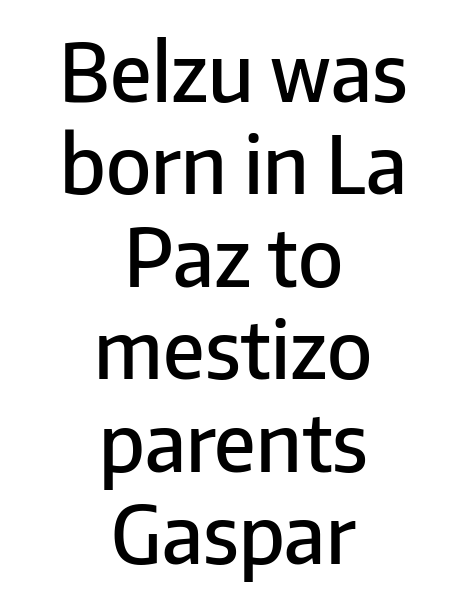
{"serif": "no", "italic": "no", "bold": "semi", "weight": "semibold", "width": "normal", "stroke_contrast": "low", "x_height": "medium", "monospaced": "no", "underline": "no", "align": "center", "line_spacing_ratio": 1.17, "letter_spacing": "normal", "letter_spacing_em": 0.0, "glyph_px": 79}
